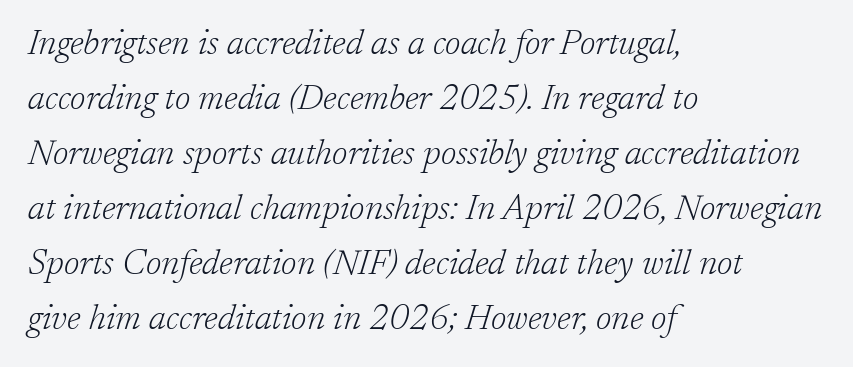
Q: Is the text bold? A: No.
Q: Is the text italic (slanted)? A: Yes, it leans right by about 17 degrees.
Q: Is the typeface a serif or a sans-serif typeface? A: Serif.
Q: Is the text underlined? A: No.
Q: How is the paragraph aligned? A: Left-aligned.
Q: Is the spacing between letters normal or unusually wide? A: Normal.
Q: Is the spacing between lines tight, normal or loose? A: Normal.
Q: Width (condensed, normal, or wide)? A: Normal.
Q: Stroke contrast? A: Low.
Q: x-height? A: Medium.
Q: Monospaced? A: No.
